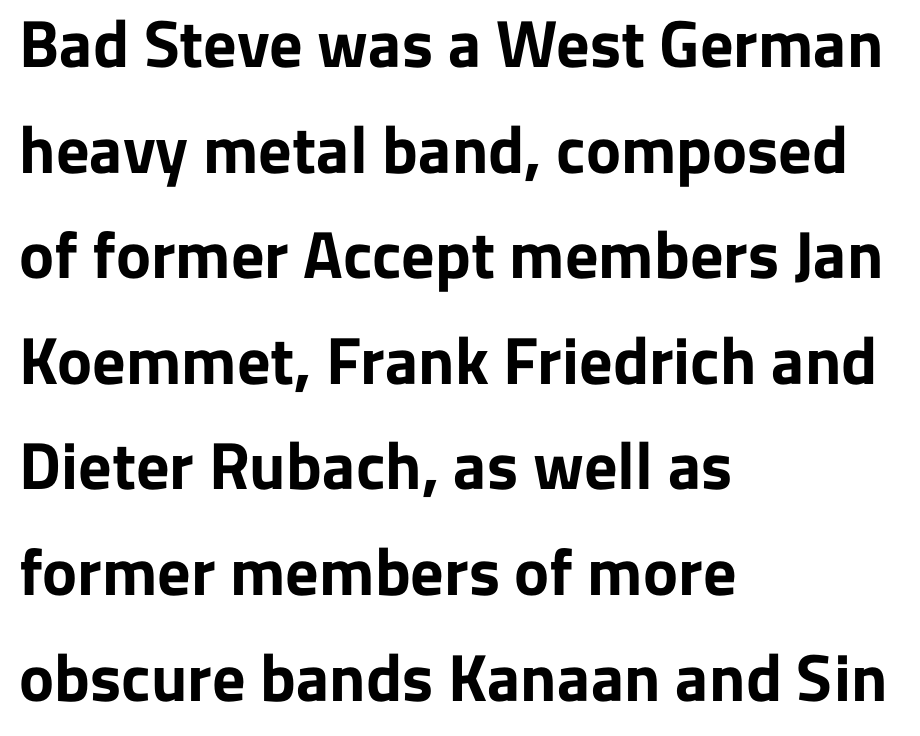
The image shows 66 px bold sans-serif type, upright; set left-aligned, normal line spacing (1.6x), normal letter spacing, not underlined; low stroke contrast and a medium x-height.
